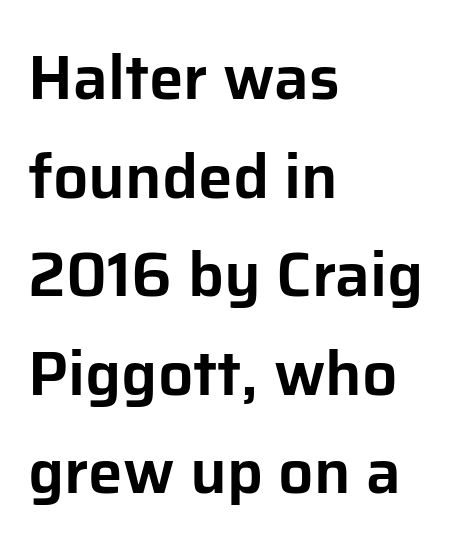
{"serif": "no", "italic": "no", "width": "normal", "stroke_contrast": "low", "x_height": "medium", "monospaced": "no", "underline": "no", "align": "left", "line_spacing": "normal", "line_spacing_ratio": 1.59, "letter_spacing": "normal", "letter_spacing_em": 0.0, "glyph_px": 62}
